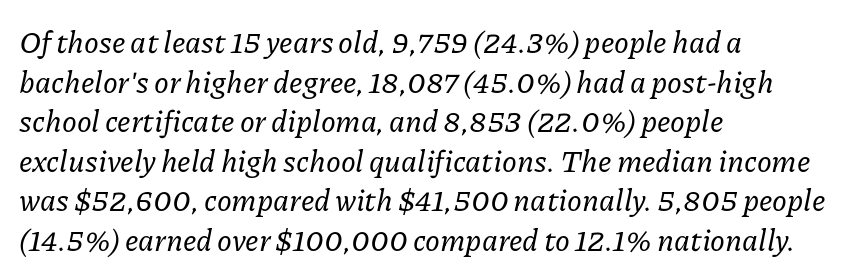
Q: Is the text italic (slanted)? A: Yes, it leans right by about 11 degrees.
Q: Is the typeface a serif or a sans-serif typeface? A: Serif.
Q: Is the text underlined? A: No.
Q: How is the paragraph aligned? A: Left-aligned.
Q: Is the spacing between letters normal or unusually wide? A: Normal.
Q: Is the spacing between lines tight, normal or loose? A: Normal.
Q: Width (condensed, normal, or wide)? A: Normal.
Q: Stroke contrast? A: Low.
Q: x-height? A: Medium.
Q: Monospaced? A: No.
